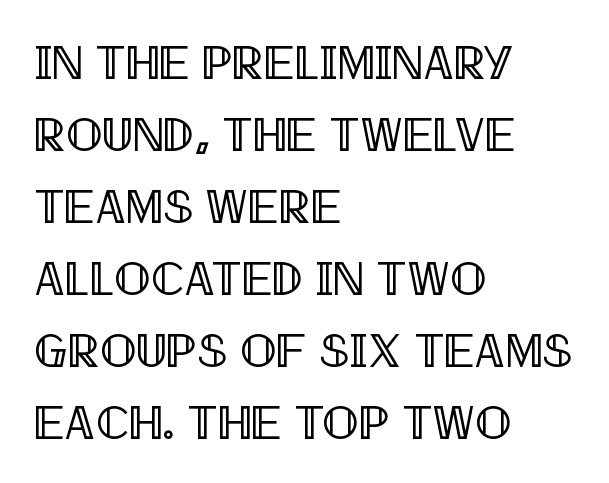
The image shows 48 px condensed type, upright; set left-aligned, normal line spacing (1.5x), normal letter spacing, not underlined; a large x-height.
